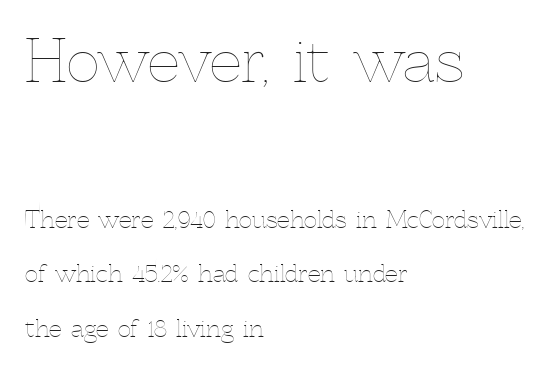
Q: Is the text bold? A: No.
Q: Is the text italic (slanted)? A: No, it is upright.
Q: Is the text underlined? A: No.
Q: How is the paragraph aligned? A: Left-aligned.
Q: Is the spacing between letters normal or unusually wide? A: Normal.
Q: Is the spacing between lines tight, normal or loose? A: Loose.
Q: Which block of text is set in a larger size, the first (top) or the second (bottom)? A: The first (top) one.
Q: Width (condensed, normal, or wide)? A: Normal.
Q: x-height? A: Medium.
Q: Monospaced? A: No.
